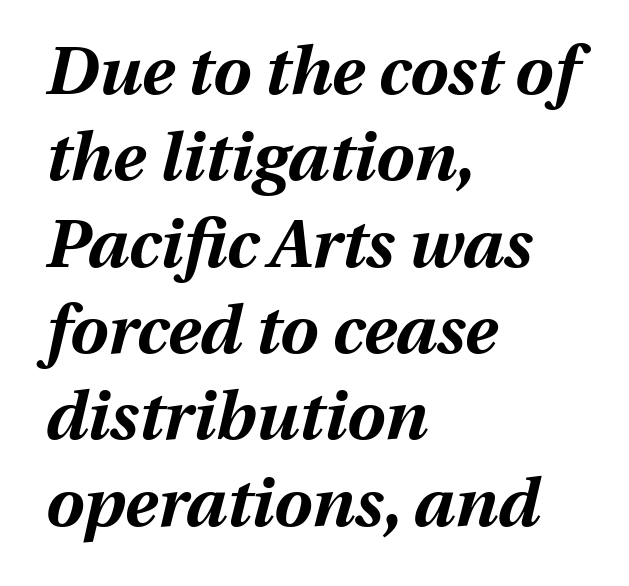
{"italic": "yes", "lean": "right", "slant_degrees": 13, "bold": "yes", "weight": "bold", "width": "normal", "stroke_contrast": "medium", "x_height": "medium", "monospaced": "no", "underline": "no", "align": "left", "line_spacing": "normal", "line_spacing_ratio": 1.27, "letter_spacing": "normal", "letter_spacing_em": 0.0, "glyph_px": 68}
